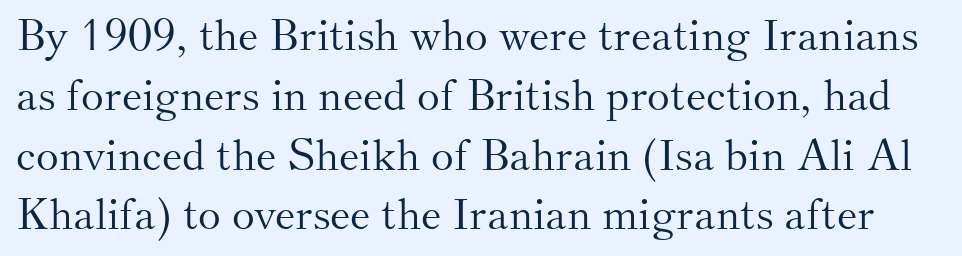
{"serif": "yes", "italic": "no", "bold": "no", "weight": "light", "width": "normal", "stroke_contrast": "medium", "x_height": "small", "monospaced": "no", "underline": "no", "line_spacing": "normal", "line_spacing_ratio": 1.39, "letter_spacing": "normal", "letter_spacing_em": 0.0, "glyph_px": 43}
